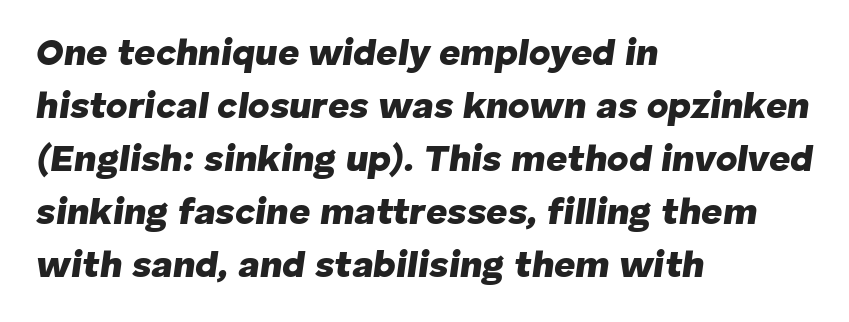
The image shows 37 px heavy type, italic (leaning right); set left-aligned, normal line spacing (1.43x), normal letter spacing, not underlined; low stroke contrast and a medium x-height.
